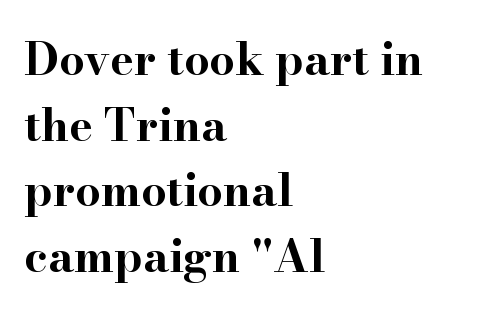
The image shows 45 px bold, wide serif type, upright; set left-aligned, normal line spacing (1.46x), normal letter spacing, not underlined; high stroke contrast and a small x-height.
